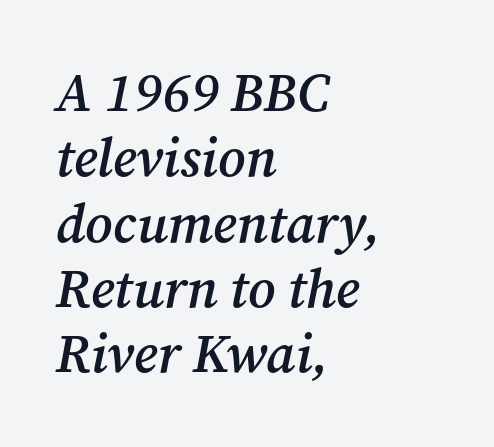
The font is running at a semibold setting, under full bold. The letters sit at their default tracking, neither squeezed nor spread. All the whitespace from short lines collects on the right. An italicized treatment has been applied to the whole sample.
